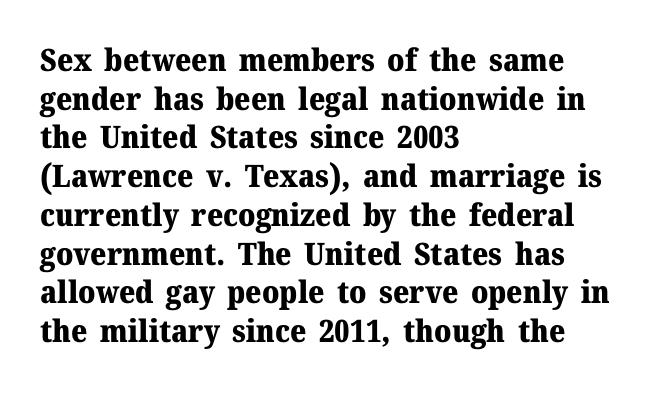
The image shows 31 px heavy serif type, upright; set left-aligned, normal line spacing (1.25x), normal letter spacing, not underlined; medium stroke contrast and a medium x-height.
